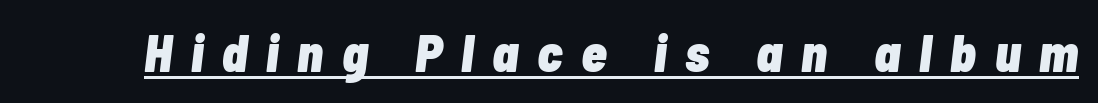
Spacing between characters has been opened up far beyond the box default. Yep, that's italic — everything's leaning. Does a line run under the words? Yes, clearly. Pretty heavy lettering here — definitely bold. Note the varied advance widths — an 'i' is clearly narrower than an 'm'.
